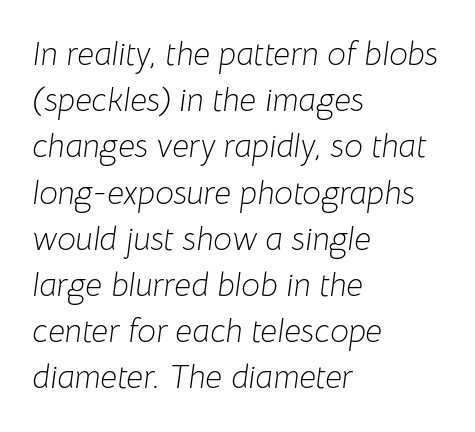
Q: Is the text bold? A: No.
Q: Is the text italic (slanted)? A: Yes, it leans right by about 8 degrees.
Q: Is the text underlined? A: No.
Q: How is the paragraph aligned? A: Left-aligned.
Q: Is the spacing between letters normal or unusually wide? A: Normal.
Q: Is the spacing between lines tight, normal or loose? A: Normal.
Q: Width (condensed, normal, or wide)? A: Normal.
Q: Stroke contrast? A: Low.
Q: x-height? A: Medium.
Q: Monospaced? A: No.
